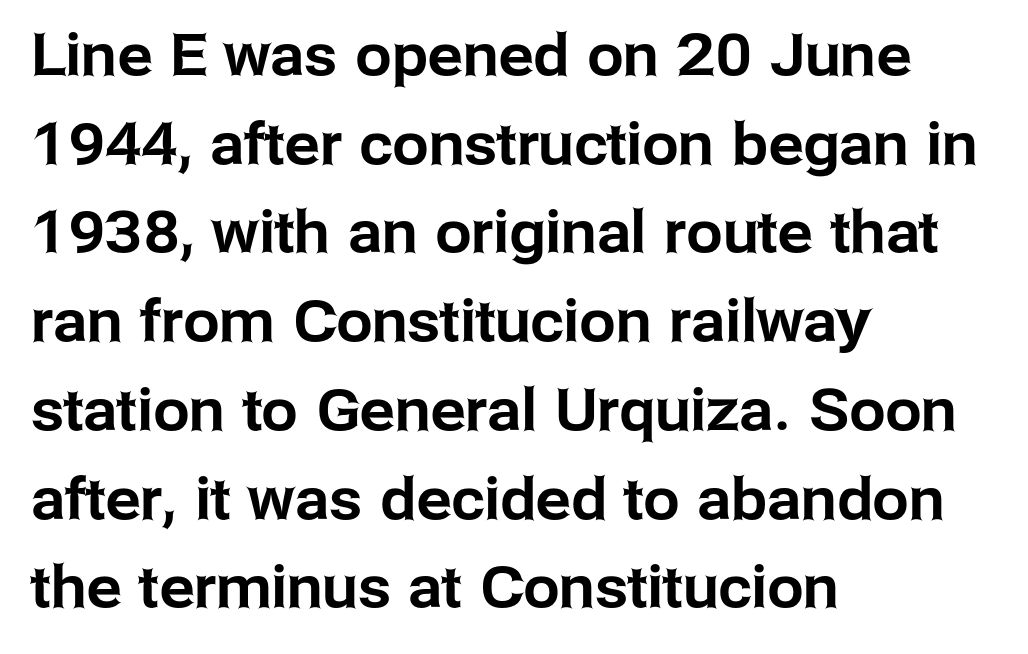
The image shows 58 px sans-serif type, upright; set left-aligned, normal line spacing (1.53x), normal letter spacing, not underlined; low stroke contrast and a medium x-height.
